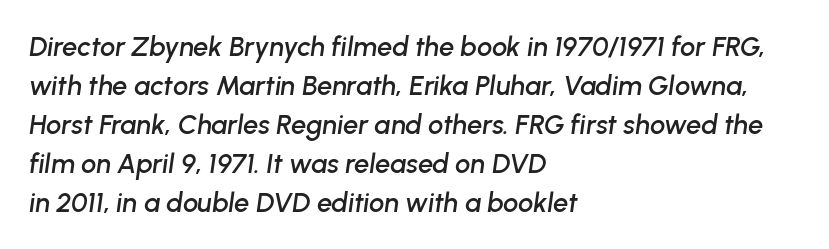
The image shows 27 px text type, italic (leaning right); set left-aligned, normal line spacing (1.44x), normal letter spacing, not underlined.
